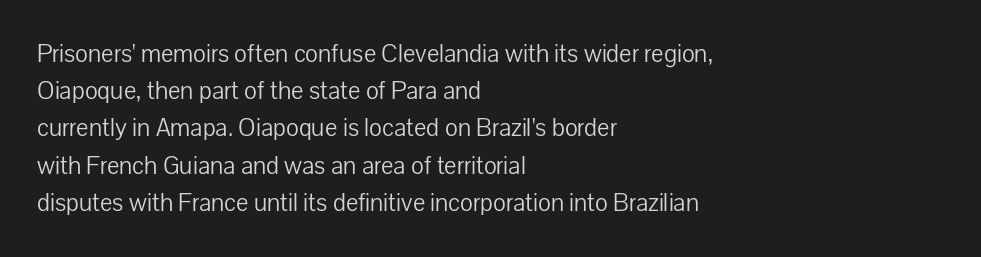
{"italic": "no", "bold": "no", "underline": "no", "align": "left", "line_spacing": "normal", "line_spacing_ratio": 1.43, "letter_spacing": "normal", "letter_spacing_em": 0.0, "glyph_px": 26}
